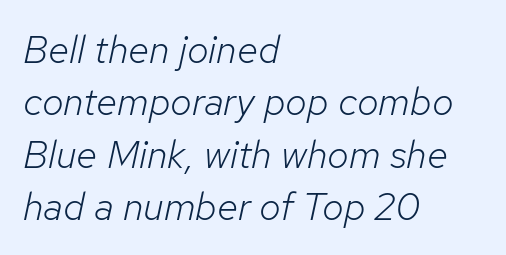
The lettering tilts uniformly, giving the passage an italic look. No word sits above an underline. Heft: none added — not bold. Varying glyph widths throughout — classic text-font behaviour. These lines keep a tight, regular rhythm from letter to letter. The passage is arranged the way most books set body copy — flush left.
